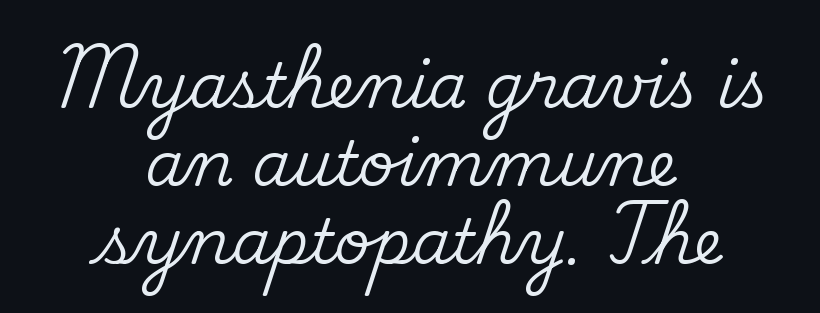
These lines stack symmetrically, like a column narrowing and widening about its center. Descenders hang freely into open space. A typesetter would call this proportional, since set widths differ per character.
